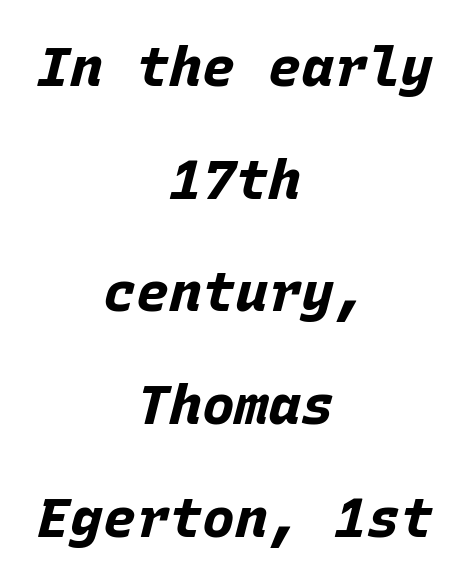
{"italic": "yes", "lean": "right", "slant_degrees": 15, "bold": "yes", "weight": "bold", "width": "normal", "stroke_contrast": "low", "x_height": "large", "monospaced": "yes", "underline": "no", "align": "center", "line_spacing": "loose", "line_spacing_ratio": 2.05, "letter_spacing": "normal", "letter_spacing_em": 0.0, "glyph_px": 55}
